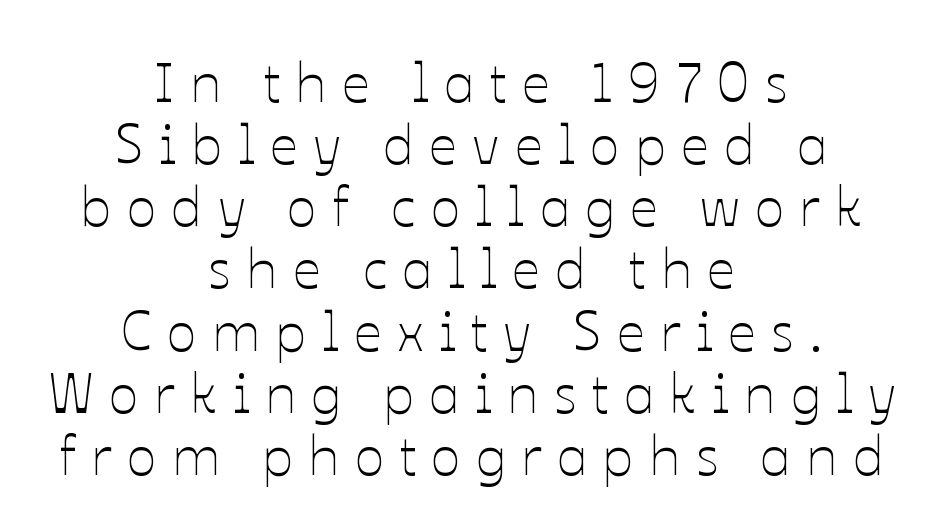
The passage shown is not underscored anywhere. Varying glyph widths throughout — classic text-font behaviour. Caption: multi-line text, centered on the measure. Loose tracking; the words dissolve into strings of separated letters. On a weight scale, this lands at 450 or below.
